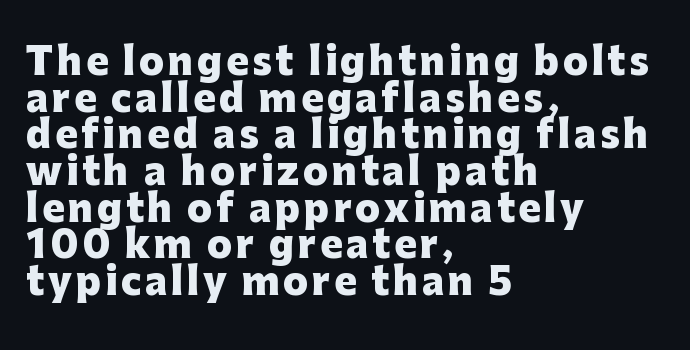
The image shows 37 px heavy sans-serif type, upright; set left-aligned, tight line spacing (0.99x), not underlined; low stroke contrast and a medium x-height.
